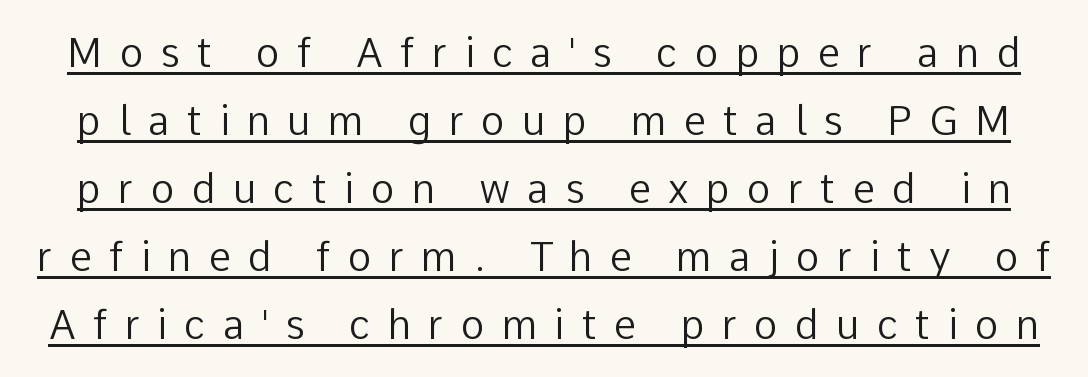
Q: Is the text bold? A: No.
Q: Is the text italic (slanted)? A: No, it is upright.
Q: Is the typeface a serif or a sans-serif typeface? A: Sans-serif.
Q: Is the text underlined? A: Yes.
Q: Is the spacing between letters normal or unusually wide? A: Unusually wide.
Q: Is the spacing between lines tight, normal or loose? A: Normal.
Q: Width (condensed, normal, or wide)? A: Normal.
Q: Stroke contrast? A: Low.
Q: x-height? A: Medium.
Q: Monospaced? A: No.
